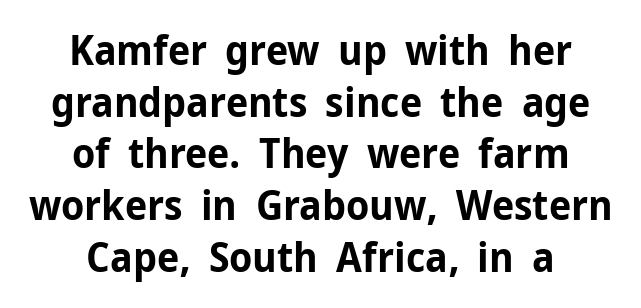
{"serif": "no", "italic": "no", "bold": "yes", "weight": "bold", "width": "normal", "stroke_contrast": "low", "x_height": "medium", "monospaced": "no", "underline": "no", "align": "center", "line_spacing": "normal", "line_spacing_ratio": 1.26, "letter_spacing": "normal", "letter_spacing_em": 0.0, "glyph_px": 41}
